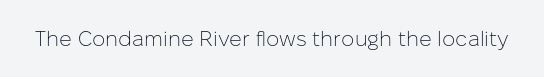
The passage shown is not underscored anywhere. The font's upright variant was chosen for this text. Stems here are at most as thick as an everyday book face. Observe the ordinary spacing: letters are neighbours, not strangers.
